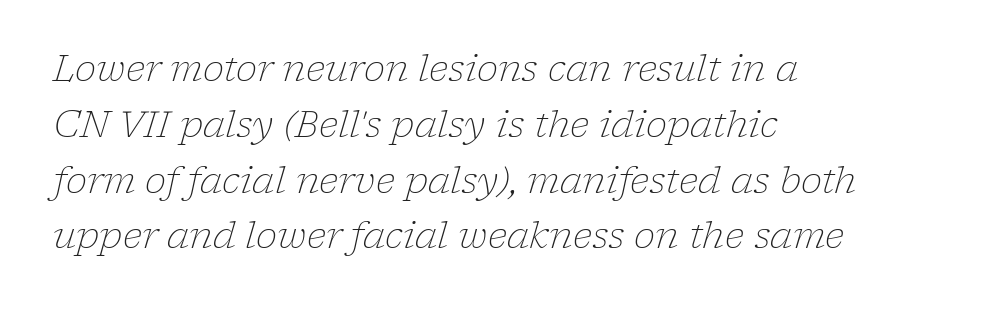
The image shows 36 px light serif type, italic (leaning right); set left-aligned, normal line spacing (1.55x), normal letter spacing, not underlined; low stroke contrast and a medium x-height.
